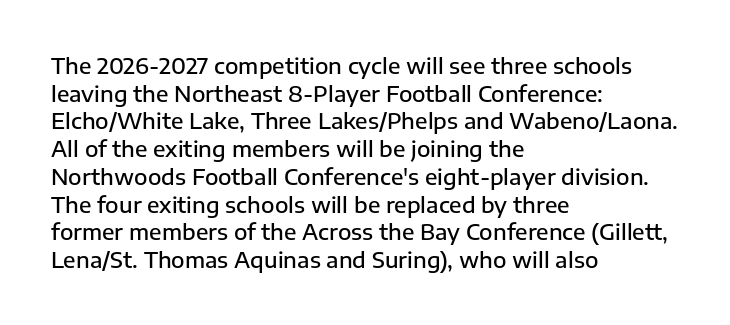
{"italic": "no", "bold": "semi", "underline": "no", "align": "left", "line_spacing": "normal", "line_spacing_ratio": 1.26, "letter_spacing": "normal", "letter_spacing_em": 0.0, "glyph_px": 22}
